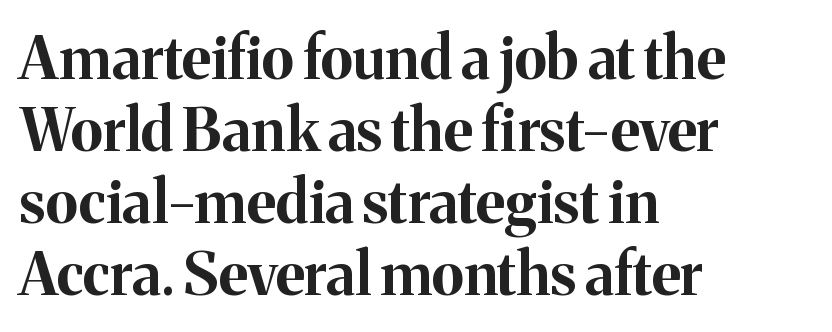
Observe the ordinary spacing: letters are neighbours, not strangers. Chunky letters — that's bold for sure. Examine the stroke ends and you'll spot serifs. It's the straight-up-and-down kind of type. Note the varied advance widths — an 'i' is clearly narrower than an 'm'.
